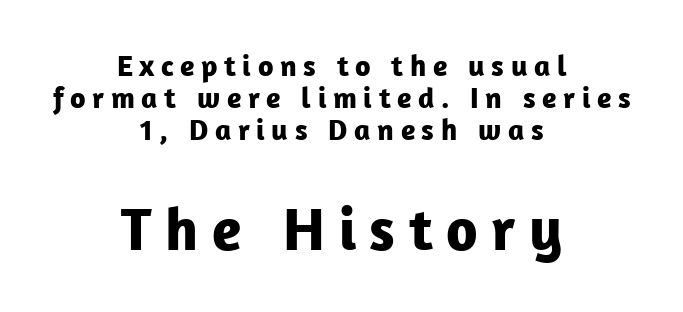
The image shows 61 px bold sans-serif type, upright; set centered, tight line spacing (1.06x), unusually wide letter spacing (+0.22 em), not underlined; the second (bottom) block is 2.03x larger; low stroke contrast and a medium x-height.
